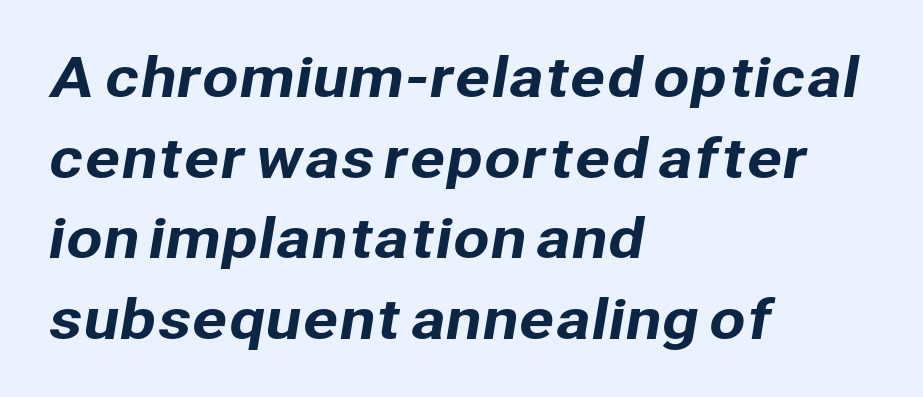
What kind of face is this? One without serifs — a sans. These lines keep a tight, regular rhythm from letter to letter. Anything drawn beneath the words? Only blank space. The block of text has a typical density, with ordinary space between rows. The rendering uses natural spacing where letterforms have individual widths.
